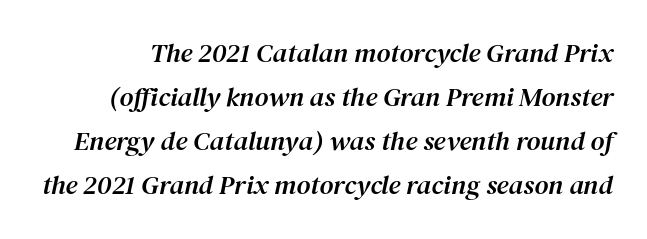
Has an underline been added? It has not. Style check: oblique. In terms of leading, this rendering sits right in the middle. Tracking value appears to be zero — textbook default spacing.
